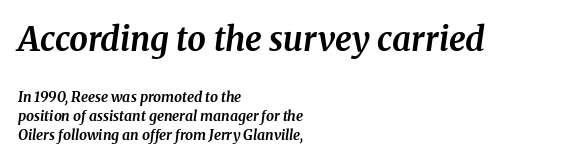
{"serif": "yes", "italic": "yes", "lean": "right", "slant_degrees": 8, "bold": "yes", "weight": "bold", "width": "normal", "stroke_contrast": "medium", "x_height": "medium", "monospaced": "no", "underline": "no", "align": "left", "line_spacing": "normal", "line_spacing_ratio": 1.33, "letter_spacing": "normal", "letter_spacing_em": 0.0, "larger_block": "first", "size_ratio": 2.36, "glyph_px": 33}
